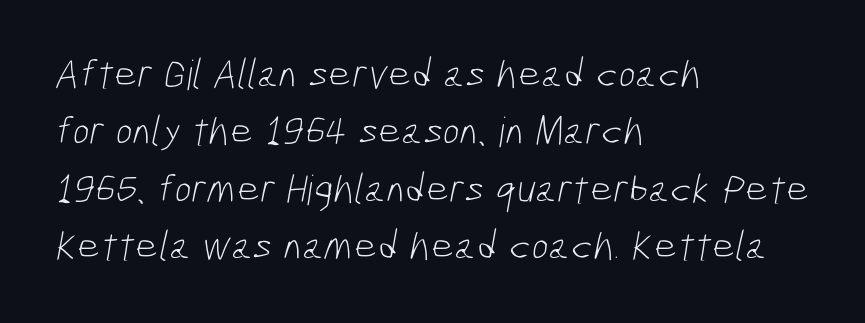
The image shows 41 px light, condensed sans-serif type; set left-aligned, normal line spacing (1.4x), normal letter spacing, not underlined; low stroke contrast and a medium x-height.
